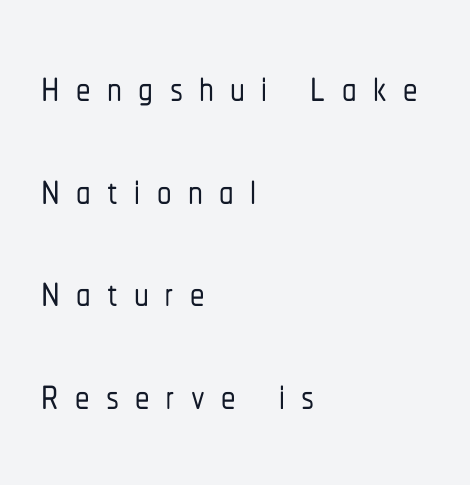
To sum up the face: it is a sans, with no serifs. Does extra space separate the letters? Yes, quite a lot of it. The foot of each line stays bare and open. A student would call this left alignment; a typographer would say flush left, rag right.
